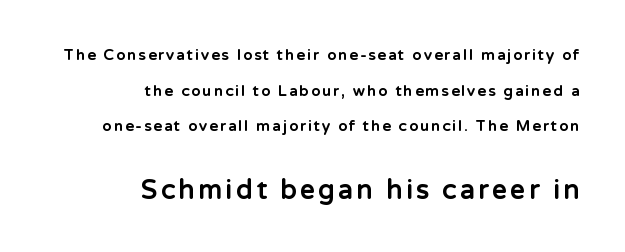
The lettering stays uniformly vertical, giving the passage a roman look. Whoever set this made the second block the dominant, larger element. Reading down the column, the eye jumps a long way to each next line. Type without underlining. Line endings align vertically; line beginnings do not.
